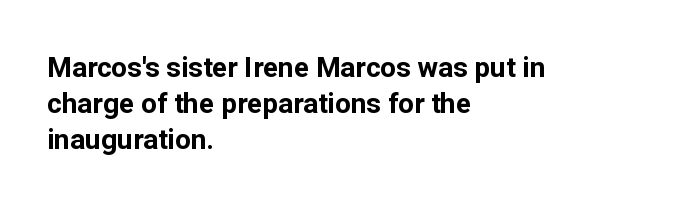
{"serif": "no", "italic": "no", "bold": "yes", "weight": "bold", "width": "normal", "stroke_contrast": "low", "x_height": "medium", "monospaced": "no", "underline": "no", "align": "left", "line_spacing": "normal", "line_spacing_ratio": 1.28, "letter_spacing": "normal", "letter_spacing_em": 0.0, "glyph_px": 28}
